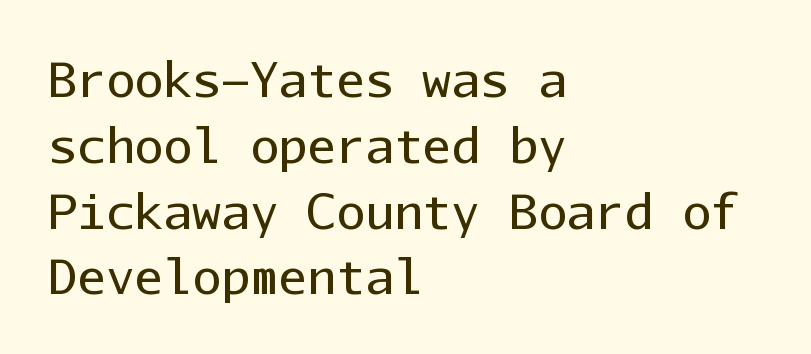
{"serif": "no", "italic": "no", "bold": "no", "weight": "regular", "width": "normal", "stroke_contrast": "low", "x_height": "medium", "monospaced": "yes", "underline": "no", "align": "left", "line_spacing": "normal", "line_spacing_ratio": 1.37, "letter_spacing": "normal", "letter_spacing_em": 0.0, "glyph_px": 48}
